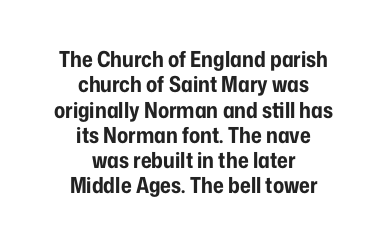
Q: Is the text bold? A: Yes.
Q: Is the text italic (slanted)? A: No, it is upright.
Q: Is the text underlined? A: No.
Q: How is the paragraph aligned? A: Centered.
Q: Is the spacing between letters normal or unusually wide? A: Normal.
Q: Is the spacing between lines tight, normal or loose? A: Tight.
